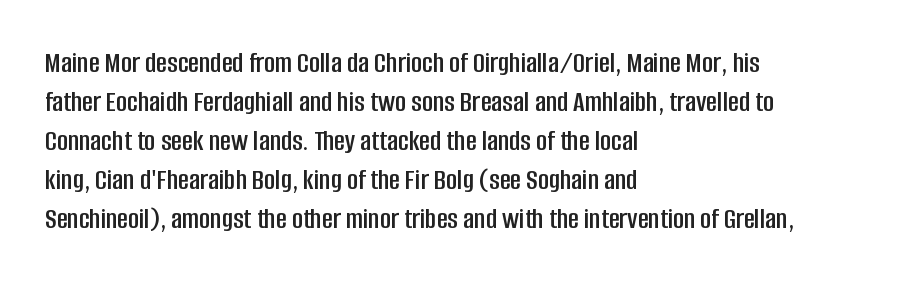
The image shows 30 px condensed sans-serif type, upright; set left-aligned, normal line spacing (1.3x), normal letter spacing, not underlined; low stroke contrast and a large x-height.
